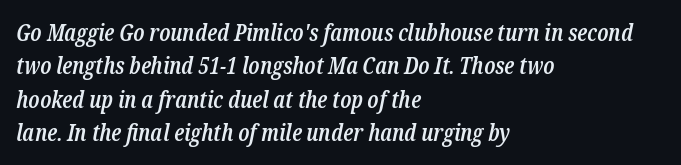
The image shows 23 px text type, italic (leaning right); set left-aligned, normal line spacing (1.45x), normal letter spacing, not underlined.
